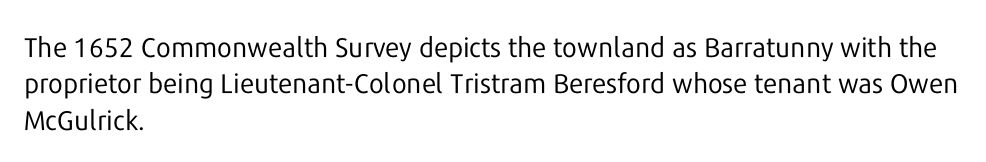
Q: Is the text bold? A: No.
Q: Is the text italic (slanted)? A: No, it is upright.
Q: Is the text underlined? A: No.
Q: How is the paragraph aligned? A: Left-aligned.
Q: Is the spacing between letters normal or unusually wide? A: Normal.
Q: Is the spacing between lines tight, normal or loose? A: Normal.
